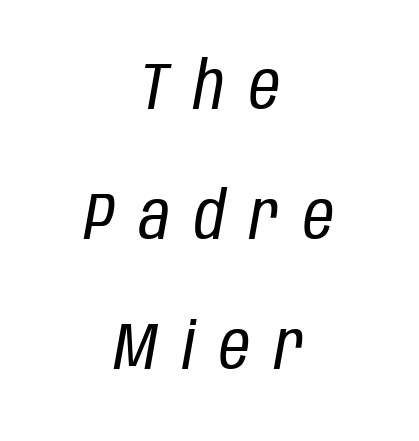
{"italic": "yes", "lean": "right", "slant_degrees": 10, "bold": "no", "weight": "regular", "width": "condensed", "stroke_contrast": "low", "x_height": "large", "monospaced": "no", "underline": "no", "align": "center", "line_spacing": "loose", "line_spacing_ratio": 1.94, "letter_spacing": "wide", "letter_spacing_em": 0.37, "glyph_px": 67}
